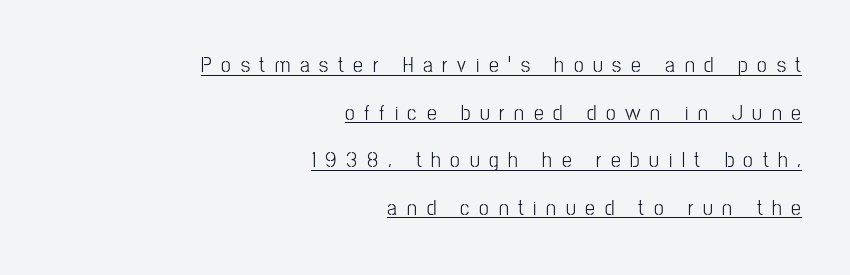
{"italic": "no", "bold": "no", "underline": "yes", "align": "right", "line_spacing": "loose", "line_spacing_ratio": 2.16, "letter_spacing": "wide", "letter_spacing_em": 0.44, "glyph_px": 22}
